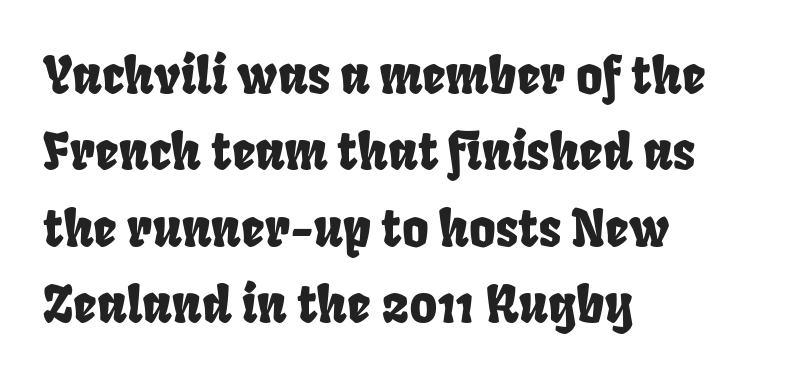
{"serif": "no", "width": "condensed", "stroke_contrast": "low", "x_height": "large", "monospaced": "no", "underline": "no", "align": "left", "line_spacing": "normal", "line_spacing_ratio": 1.5, "letter_spacing": "normal", "letter_spacing_em": 0.0, "glyph_px": 51}
